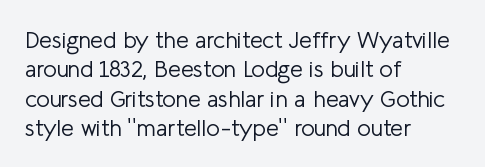
{"italic": "no", "bold": "no", "underline": "no", "align": "left", "line_spacing": "normal", "line_spacing_ratio": 1.28, "letter_spacing": "normal", "letter_spacing_em": 0.0, "glyph_px": 23}
